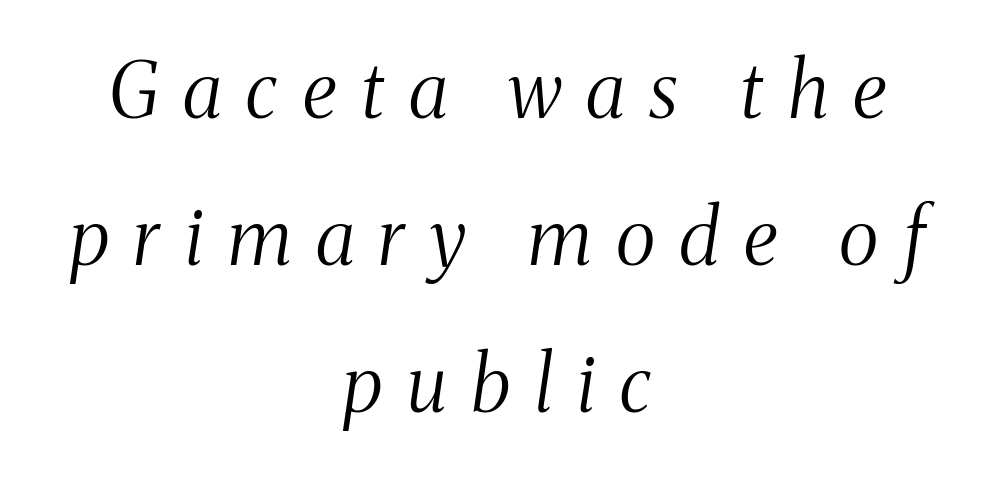
Here the designer chose a conventional face with non-uniform glyph widths. Quick note: interline space is abundant. Nobody drew a line under any word here. Is the block centered? Yes — each line is placed symmetrically about the middle. This is serif lettering, the kind often seen in printed books.
